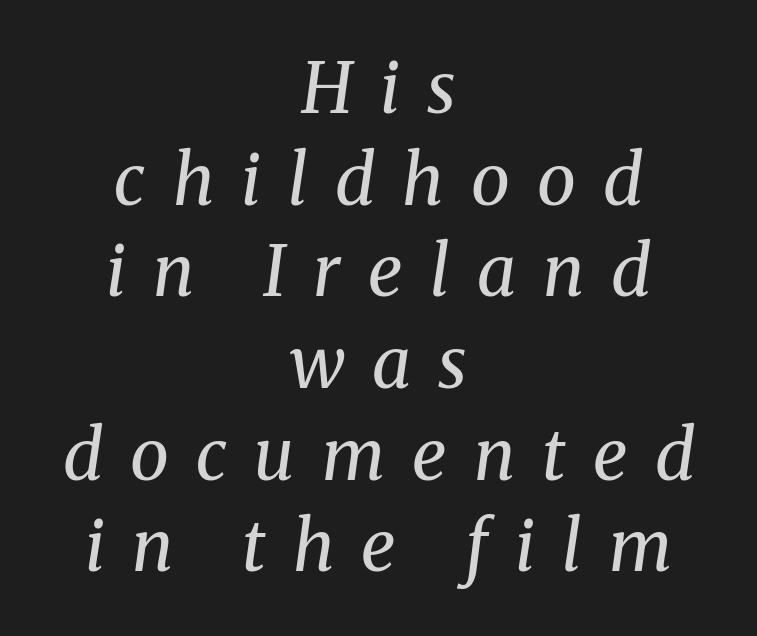
If you folded the block vertically in half, each line would mirror itself in length. Stems here are at most as thick as an everyday book face. The face used here has a pronounced slope to its letters. What kind of face is this? One with serifs.
